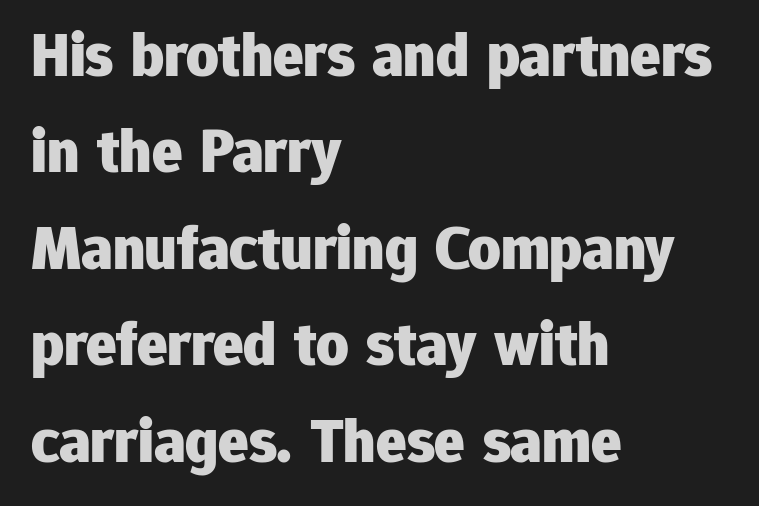
Q: Is the text bold? A: Yes.
Q: Is the text italic (slanted)? A: No, it is upright.
Q: Is the typeface a serif or a sans-serif typeface? A: Sans-serif.
Q: Is the text underlined? A: No.
Q: How is the paragraph aligned? A: Left-aligned.
Q: Is the spacing between letters normal or unusually wide? A: Normal.
Q: Is the spacing between lines tight, normal or loose? A: Normal.
Q: Width (condensed, normal, or wide)? A: Normal.
Q: Stroke contrast? A: Low.
Q: x-height? A: Medium.
Q: Monospaced? A: No.
